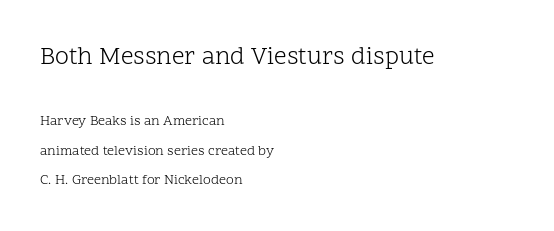
{"italic": "no", "bold": "no", "underline": "no", "align": "left", "line_spacing": "loose", "line_spacing_ratio": 2.09, "letter_spacing": "normal", "letter_spacing_em": 0.0, "larger_block": "first", "size_ratio": 1.79, "glyph_px": 25}
